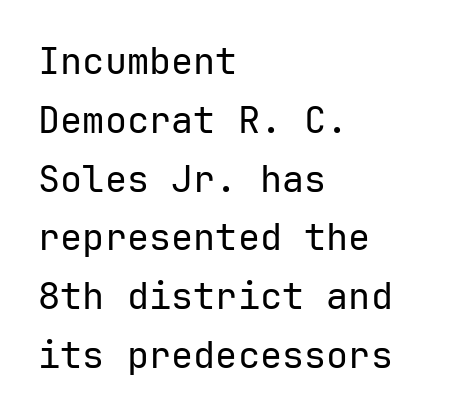
{"serif": "no", "italic": "no", "bold": "no", "weight": "regular", "width": "normal", "stroke_contrast": "low", "x_height": "medium", "underline": "no", "align": "left", "line_spacing": "normal", "line_spacing_ratio": 1.59, "letter_spacing": "normal", "letter_spacing_em": 0.0, "glyph_px": 37}
